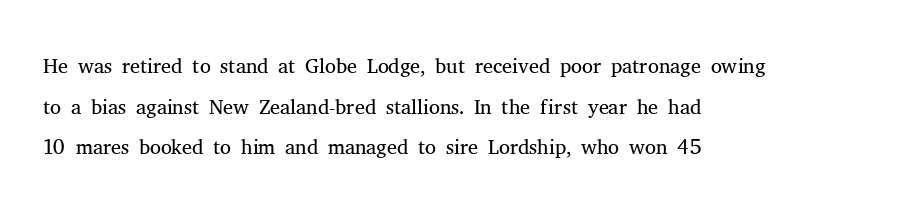
Q: Is the text bold? A: No.
Q: Is the text italic (slanted)? A: No, it is upright.
Q: Is the typeface a serif or a sans-serif typeface? A: Serif.
Q: Is the text underlined? A: No.
Q: How is the paragraph aligned? A: Left-aligned.
Q: Is the spacing between letters normal or unusually wide? A: Normal.
Q: Is the spacing between lines tight, normal or loose? A: Normal.
Q: Width (condensed, normal, or wide)? A: Normal.
Q: Stroke contrast? A: Medium.
Q: x-height? A: Medium.
Q: Monospaced? A: No.
